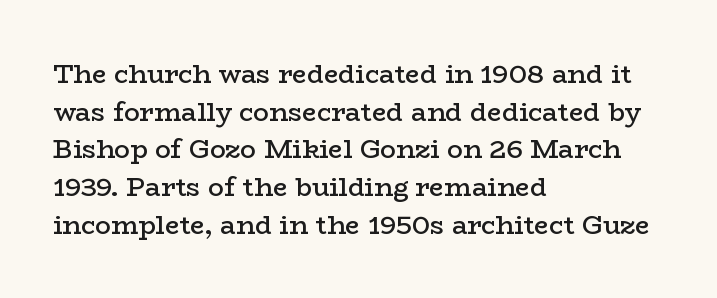
The image shows 26 px text type, upright; set left-aligned, normal line spacing (1.45x), normal letter spacing, not underlined.
